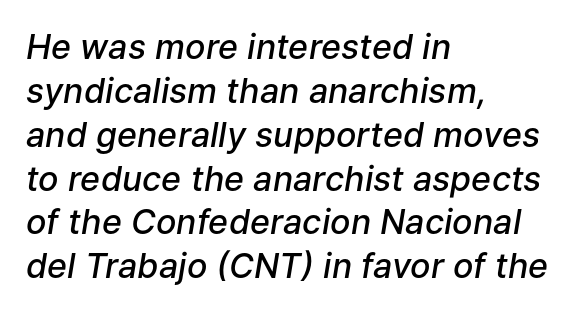
Q: Is the text bold? A: Semi-bold.
Q: Is the text italic (slanted)? A: Yes, it leans right by about 9 degrees.
Q: Is the text underlined? A: No.
Q: How is the paragraph aligned? A: Left-aligned.
Q: Is the spacing between letters normal or unusually wide? A: Normal.
Q: Is the spacing between lines tight, normal or loose? A: Normal.
Q: Width (condensed, normal, or wide)? A: Normal.
Q: Stroke contrast? A: Low.
Q: x-height? A: Medium.
Q: Monospaced? A: No.
